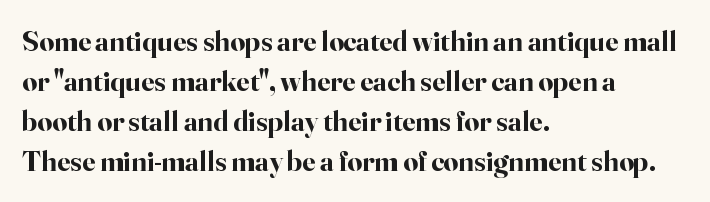
{"serif": "yes", "italic": "no", "bold": "yes", "weight": "bold", "width": "normal", "stroke_contrast": "high", "x_height": "small", "monospaced": "no", "underline": "no", "align": "left", "line_spacing": "normal", "line_spacing_ratio": 1.38, "letter_spacing": "normal", "letter_spacing_em": 0.0, "glyph_px": 29}
